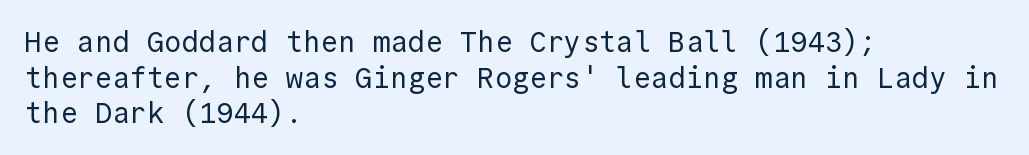
Q: Is the text bold? A: No.
Q: Is the text italic (slanted)? A: No, it is upright.
Q: Is the typeface a serif or a sans-serif typeface? A: Sans-serif.
Q: Is the text underlined? A: No.
Q: How is the paragraph aligned? A: Left-aligned.
Q: Is the spacing between letters normal or unusually wide? A: Normal.
Q: Width (condensed, normal, or wide)? A: Normal.
Q: x-height? A: Medium.
Q: Monospaced? A: Yes.
